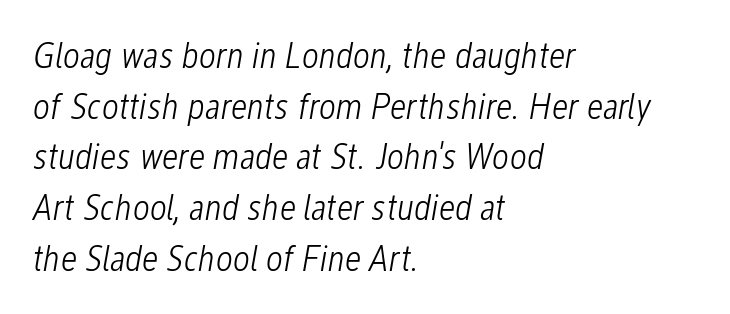
This reads as an unemphasized weight, regular at the heaviest. Note the varied advance widths — an 'i' is clearly narrower than an 'm'. Horizontal alignment here is leftward, the default for most running prose. The glyphs are unaccompanied by any horizontal stroke below them. The tracking reads as untouched default to a designer's eye. Every character sits at an angle, as italics do.
